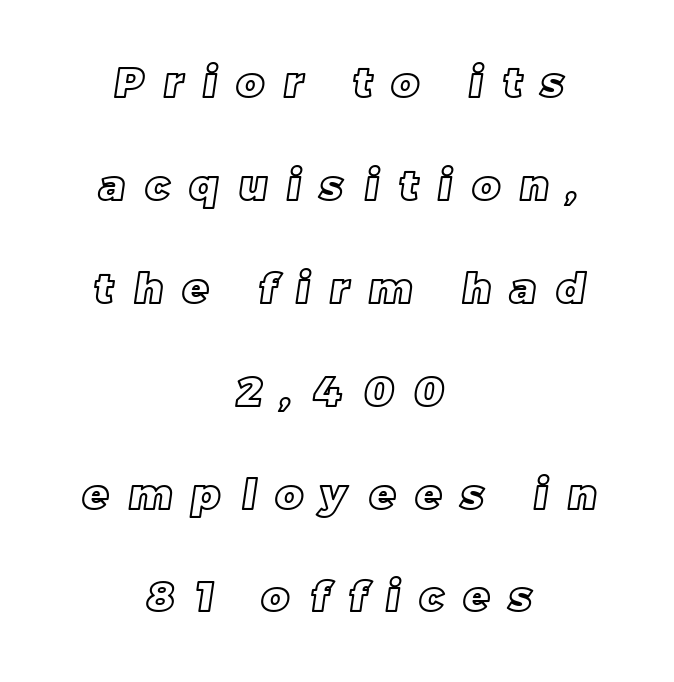
Q: Is the text underlined? A: No.
Q: How is the paragraph aligned? A: Centered.
Q: Is the spacing between letters normal or unusually wide? A: Unusually wide.
Q: Is the spacing between lines tight, normal or loose? A: Loose.
Q: Width (condensed, normal, or wide)? A: Normal.
Q: x-height? A: Large.
Q: Monospaced? A: No.
